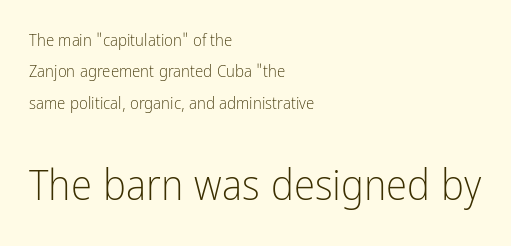
The image shows 43 px light, condensed sans-serif type, upright; set left-aligned, line spacing 1.85x, normal letter spacing, not underlined; the second (bottom) block is 2.53x larger; low stroke contrast and a medium x-height.
